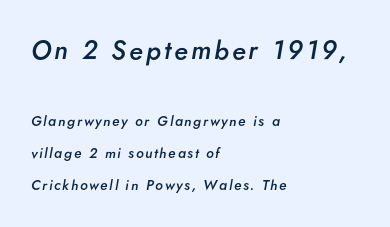
Q: Is the text bold? A: Semi-bold.
Q: Is the text italic (slanted)? A: Yes, it leans right by about 5 degrees.
Q: Is the text underlined? A: No.
Q: How is the paragraph aligned? A: Left-aligned.
Q: Is the spacing between lines tight, normal or loose? A: Loose.
Q: Which block of text is set in a larger size, the first (top) or the second (bottom)? A: The first (top) one.
